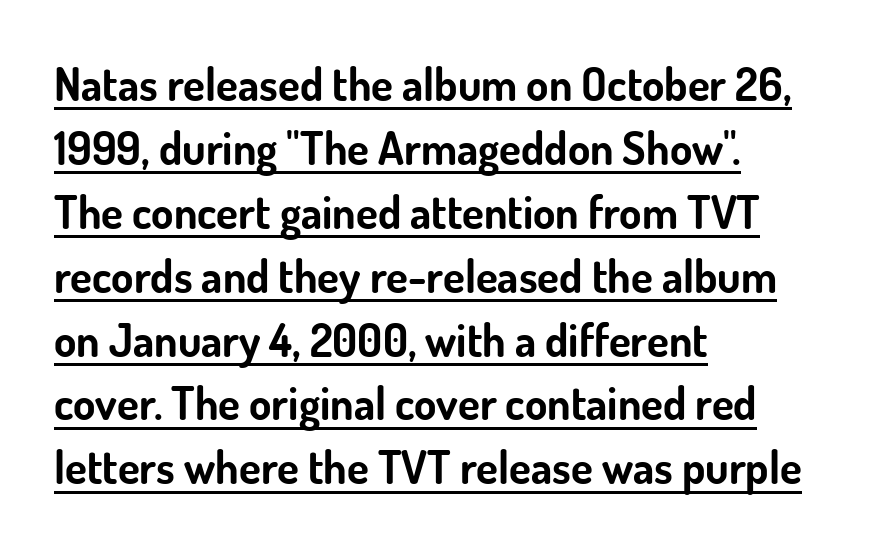
{"serif": "no", "italic": "no", "bold": "yes", "weight": "bold", "width": "normal", "stroke_contrast": "low", "x_height": "small", "monospaced": "no", "underline": "yes", "align": "left", "line_spacing": "normal", "line_spacing_ratio": 1.42, "letter_spacing": "normal", "letter_spacing_em": 0.0, "glyph_px": 45}
